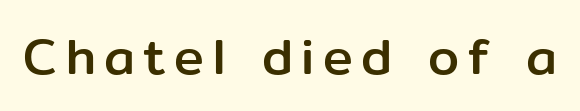
You could not count columns in this text — the font is proportionally spaced. Underline: absent. The lettering holds an erect, upright posture throughout. The type family on display is of the sans-serif kind.
